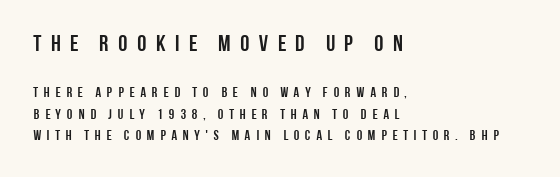
Set as a true bold cut, around the 700 mark. The rendering inserts visible extra space after every character. The leading is moderate, giving the passage an even texture. Visually, the top section dominates because its glyphs are scaled up.
